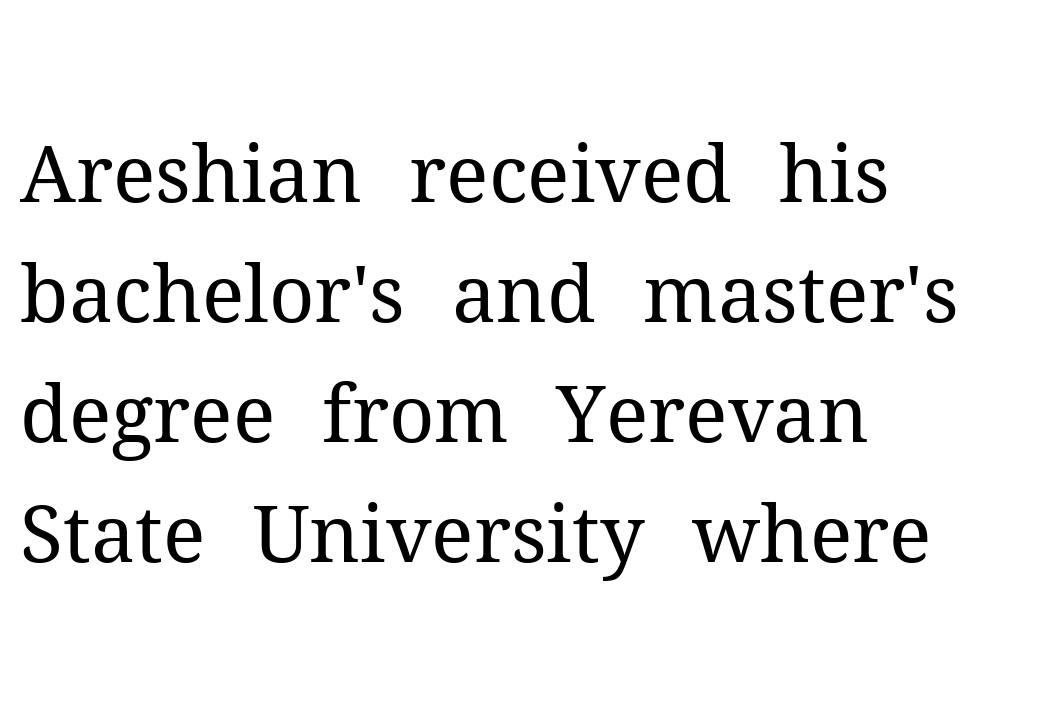
{"serif": "yes", "italic": "no", "bold": "no", "weight": "regular", "width": "normal", "stroke_contrast": "medium", "x_height": "medium", "monospaced": "no", "underline": "no", "align": "left", "line_spacing": "normal", "line_spacing_ratio": 1.52, "letter_spacing": "normal", "letter_spacing_em": 0.0, "glyph_px": 79}
